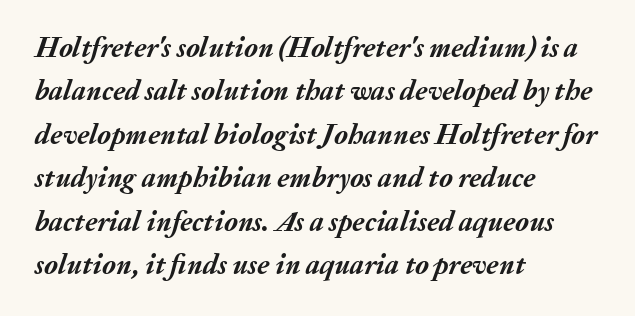
These lines sit exactly where default settings would place them. This sample has the flowing, uneven cadence of proportional lettering. The baseline area is clear. These lines were composed using italics. Words appear dense and cohesive because spacing is normal. A dark, heavy texture on the line: the type is bold.
